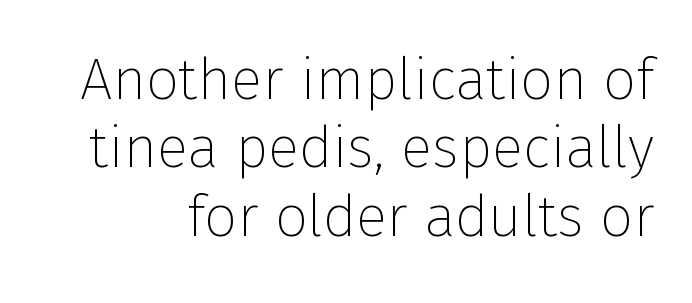
The image shows 58 px thin sans-serif type, upright; set line spacing 1.18x, normal letter spacing, not underlined; low stroke contrast and a medium x-height.
